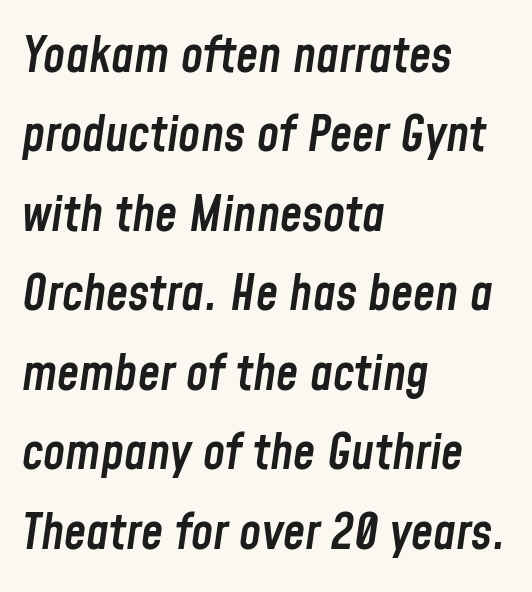
Q: Is the text bold? A: Semi-bold.
Q: Is the text italic (slanted)? A: Yes, it leans right by about 8 degrees.
Q: Is the text underlined? A: No.
Q: How is the paragraph aligned? A: Left-aligned.
Q: Is the spacing between letters normal or unusually wide? A: Normal.
Q: Is the spacing between lines tight, normal or loose? A: Normal.
Q: Width (condensed, normal, or wide)? A: Condensed.
Q: Stroke contrast? A: Low.
Q: x-height? A: Medium.
Q: Monospaced? A: No.
